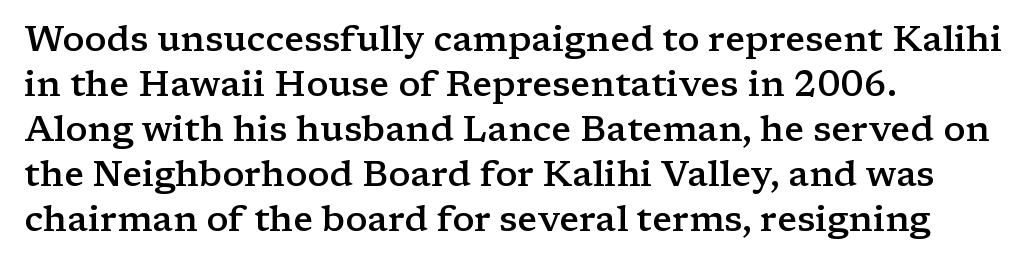
The image shows 36 px semibold, wide serif type, upright; set left-aligned, normal line spacing (1.25x), normal letter spacing, not underlined; low stroke contrast and a medium x-height.
